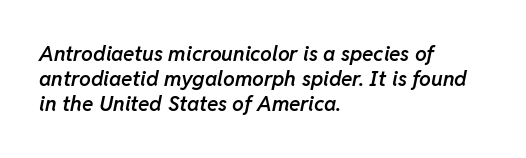
The image shows 21 px text type, italic (leaning right); set left-aligned, line spacing 1.2x, normal letter spacing, not underlined.
